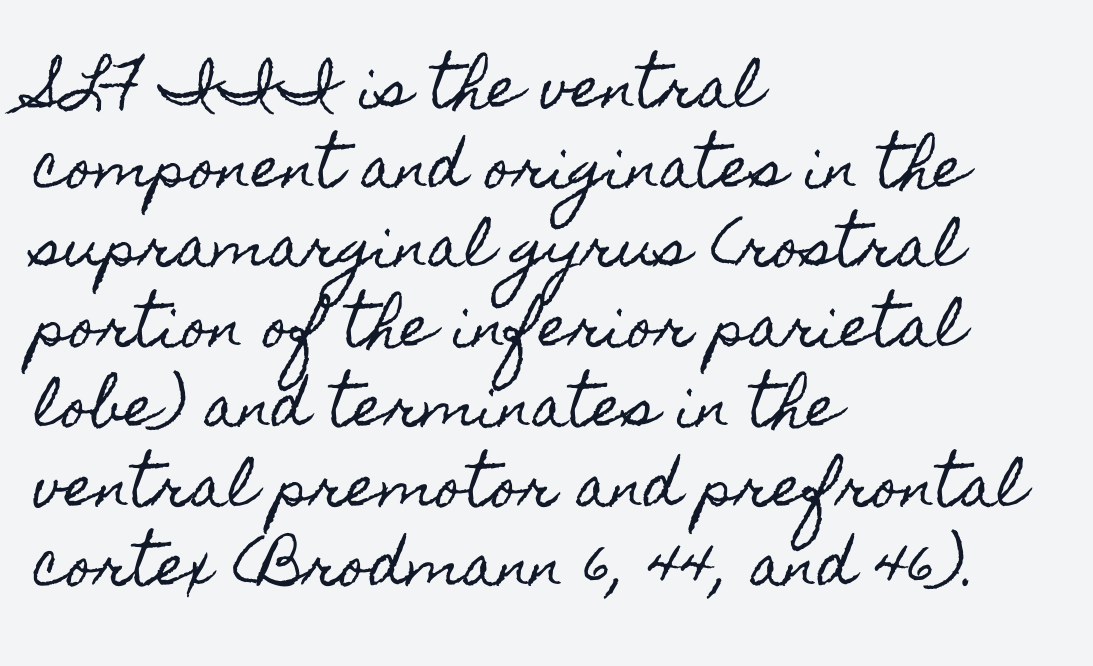
Visually the block forms a straight wall on the left and a jagged coastline on the right. Notice how descenders clear the ascenders below comfortably — that's standard leading. The rendering uses natural spacing where letterforms have individual widths. Tracking value appears to be zero — textbook default spacing. Decoration check: the copy has no underline.
